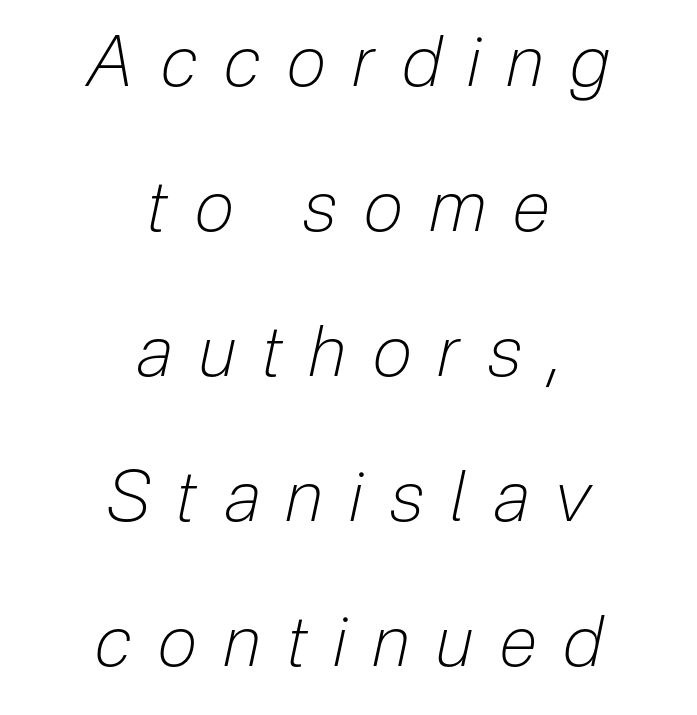
The image shows 70 px light, condensed type, italic (leaning right); set centered, loose line spacing (2.07x), unusually wide letter spacing (+0.39 em), not underlined; low stroke contrast and a medium x-height.
